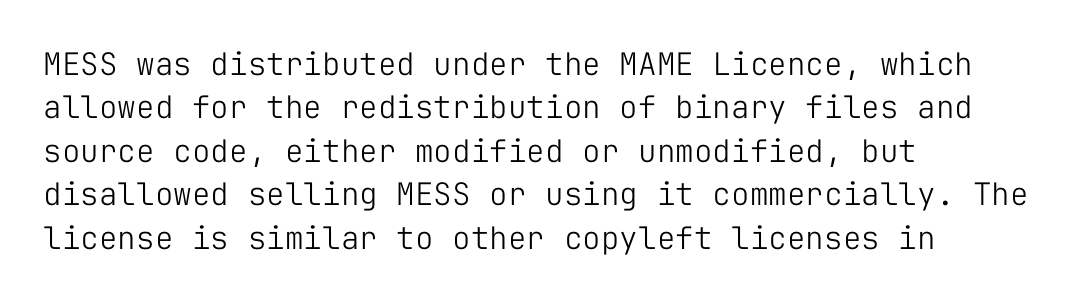
{"serif": "no", "italic": "no", "bold": "no", "weight": "light", "width": "normal", "stroke_contrast": "low", "x_height": "medium", "monospaced": "yes", "underline": "no", "align": "left", "line_spacing": "normal", "line_spacing_ratio": 1.4, "letter_spacing": "normal", "letter_spacing_em": 0.0, "glyph_px": 31}
